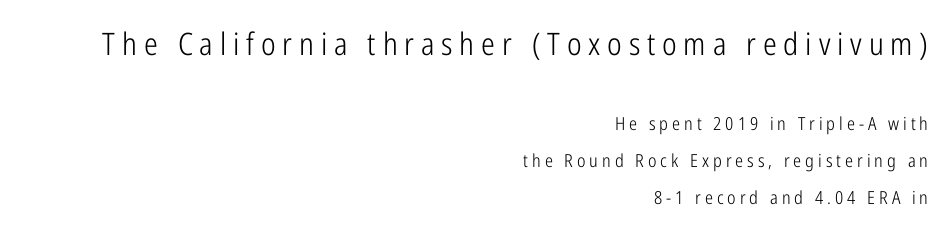
{"serif": "no", "italic": "no", "bold": "no", "weight": "light", "width": "condensed", "stroke_contrast": "low", "x_height": "medium", "monospaced": "no", "underline": "no", "align": "right", "line_spacing": "loose", "line_spacing_ratio": 2.07, "letter_spacing": "wide", "letter_spacing_em": 0.22, "larger_block": "first", "size_ratio": 1.72, "glyph_px": 31}
